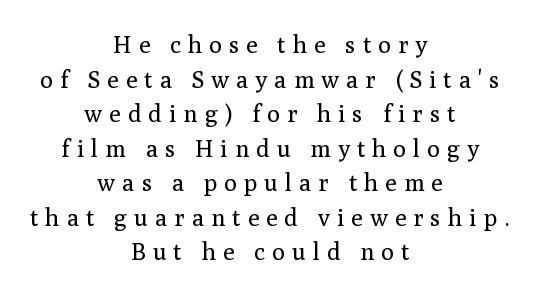
The image shows 24 px text type, upright; set centered, normal line spacing (1.44x), unusually wide letter spacing (+0.29 em), not underlined.
